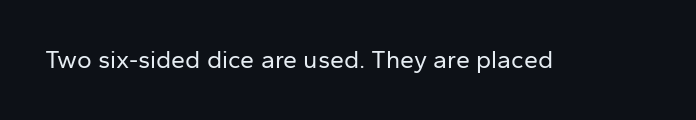
The rendering keeps characters at their native spacing. The font sits on the lighter half of the weight spectrum, regular included. Quick note: underline off. Is there any slant? The stems are plumb.
